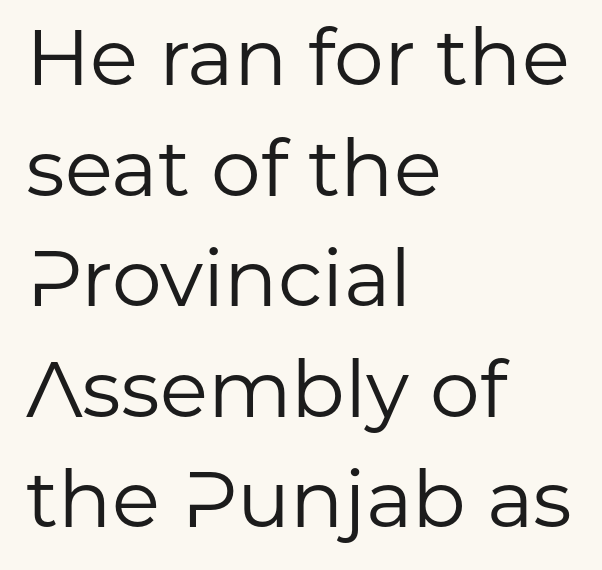
{"serif": "no", "italic": "no", "bold": "no", "weight": "regular", "width": "normal", "stroke_contrast": "low", "x_height": "medium", "monospaced": "no", "underline": "no", "align": "left", "line_spacing": "normal", "line_spacing_ratio": 1.4, "letter_spacing": "normal", "letter_spacing_em": 0.0, "glyph_px": 79}
